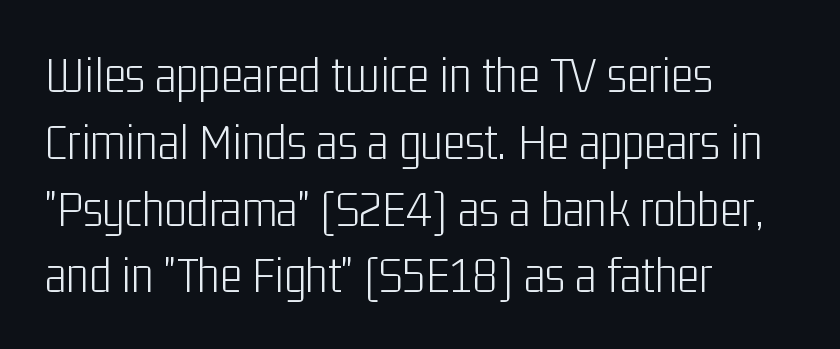
The image shows 53 px light, condensed sans-serif type, upright; set left-aligned, normal line spacing (1.26x), normal letter spacing, not underlined; low stroke contrast and a medium x-height.
